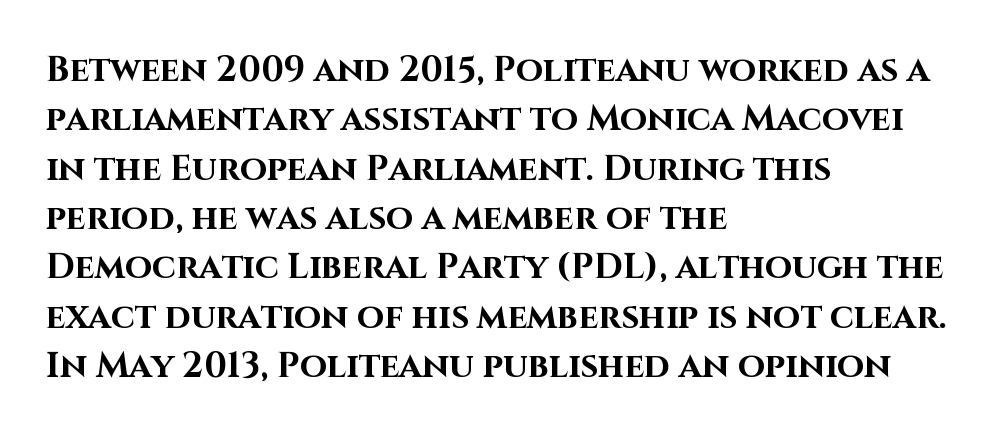
{"serif": "no", "italic": "no", "bold": "yes", "weight": "bold", "width": "normal", "stroke_contrast": "high", "x_height": "large", "monospaced": "no", "underline": "no", "align": "left", "line_spacing": "normal", "line_spacing_ratio": 1.41, "letter_spacing": "normal", "letter_spacing_em": 0.0, "glyph_px": 35}
